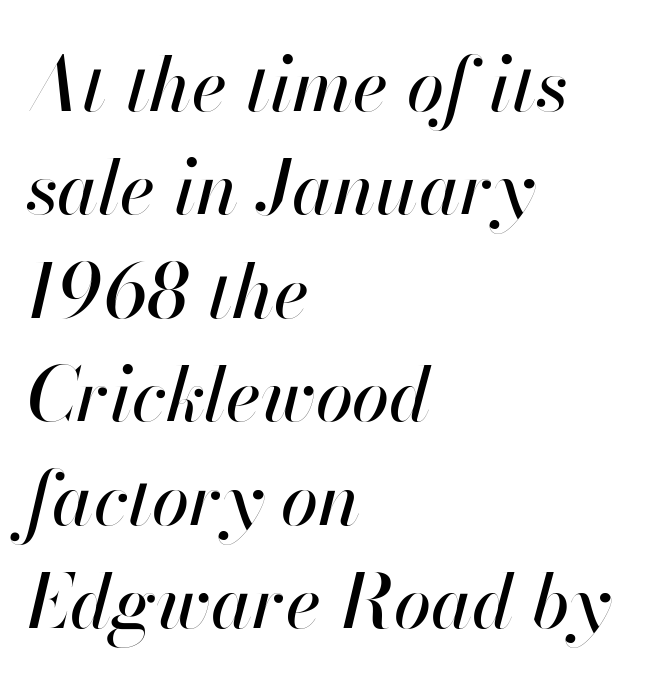
Q: Is the text italic (slanted)? A: Yes, it leans right by about 13 degrees.
Q: Is the text underlined? A: No.
Q: How is the paragraph aligned? A: Left-aligned.
Q: Is the spacing between letters normal or unusually wide? A: Normal.
Q: Is the spacing between lines tight, normal or loose? A: Normal.
Q: Width (condensed, normal, or wide)? A: Normal.
Q: Stroke contrast? A: High.
Q: x-height? A: Small.
Q: Monospaced? A: No.
